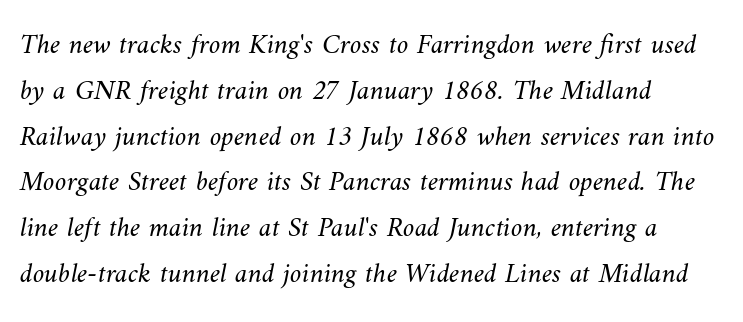
The rendering uses natural spacing where letterforms have individual widths. Any mark beneath the type? The region is blank. Weight: not bold — regular or lighter. How would I describe the line gaps? Plain and ordinary. Layout note: lines flush left. The passage shown has conventional tracking throughout.
